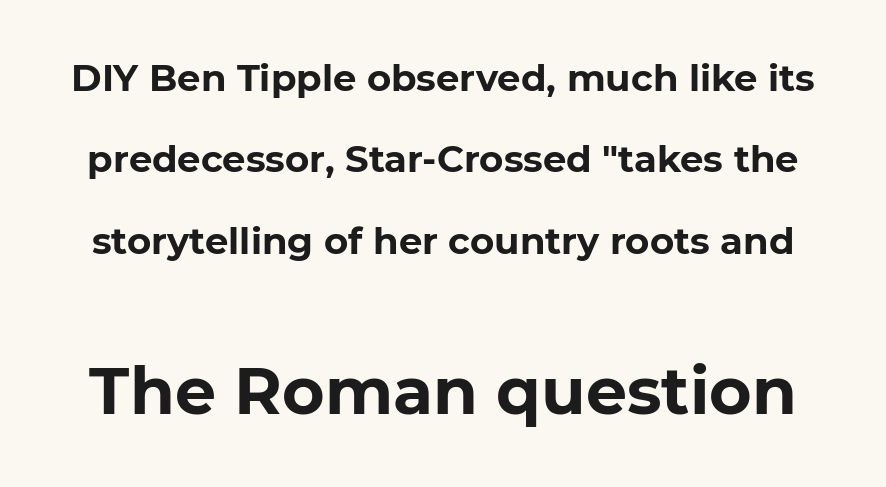
{"serif": "no", "italic": "no", "bold": "yes", "weight": "bold", "width": "normal", "stroke_contrast": "low", "x_height": "medium", "monospaced": "no", "underline": "no", "line_spacing": "loose", "line_spacing_ratio": 2.2, "letter_spacing": "normal", "letter_spacing_em": 0.0, "larger_block": "second", "size_ratio": 1.76, "glyph_px": 65}
